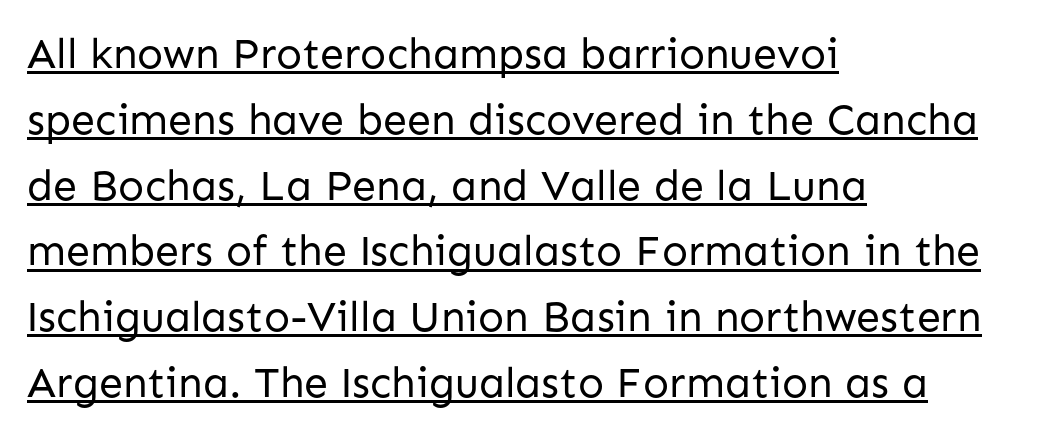
If you measured baseline to baseline, you'd find a middling distance. This is roman type, the default non-slanted kind. Stems here are at most as thick as an everyday book face. The letters advance in unequal steps, a hallmark of proportional type. The tracking reads as untouched default to a designer's eye. The passage shown is underscored from start to finish.
